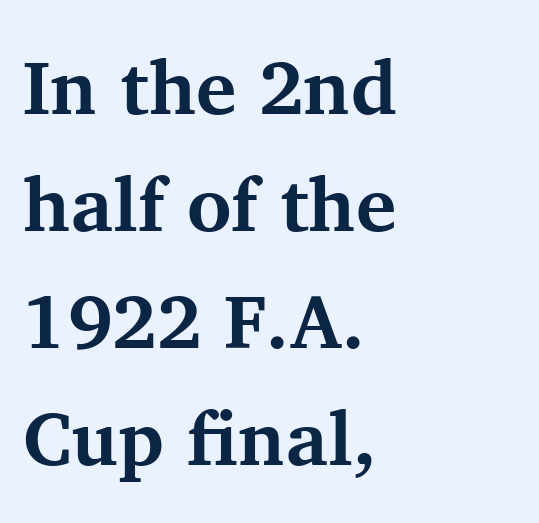
The image shows 76 px bold serif type, upright; set left-aligned, normal line spacing (1.54x), normal letter spacing, not underlined; medium stroke contrast and a medium x-height.
